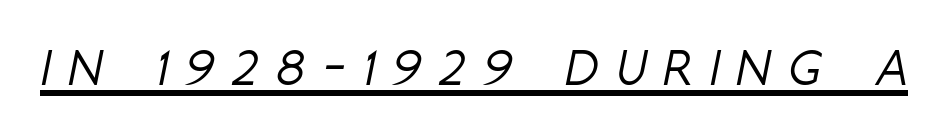
The characters are drawn with everyday or finer stroke widths. Character widths vary here, with narrow letters taking less room than wide ones. The string is rendered with underlining switched on. Observe the wide spacing: letters keep a clear distance from each other. The lettering tilts uniformly, giving the passage an italic look.
